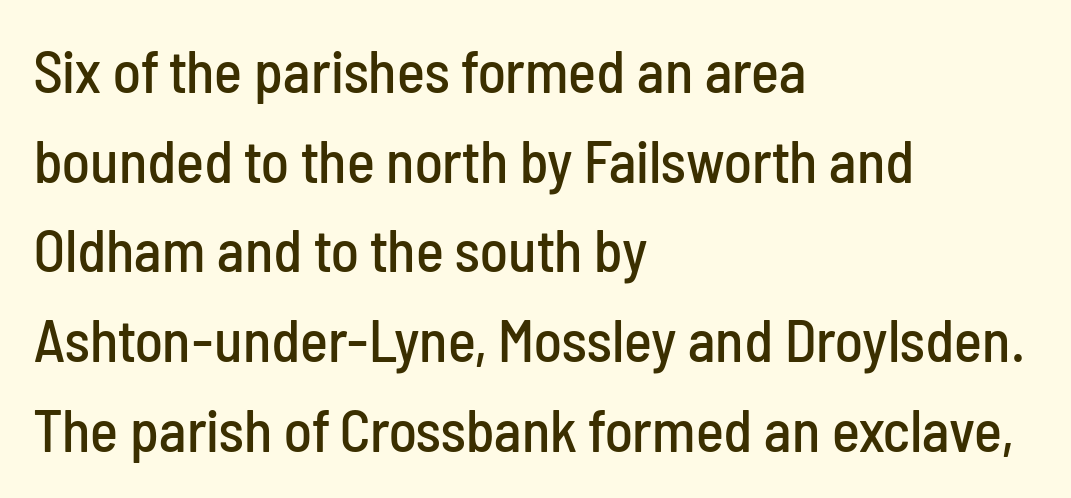
{"serif": "no", "italic": "no", "width": "condensed", "stroke_contrast": "low", "x_height": "medium", "monospaced": "no", "underline": "no", "align": "left", "line_spacing": "normal", "line_spacing_ratio": 1.52, "letter_spacing": "normal", "letter_spacing_em": 0.0, "glyph_px": 59}
